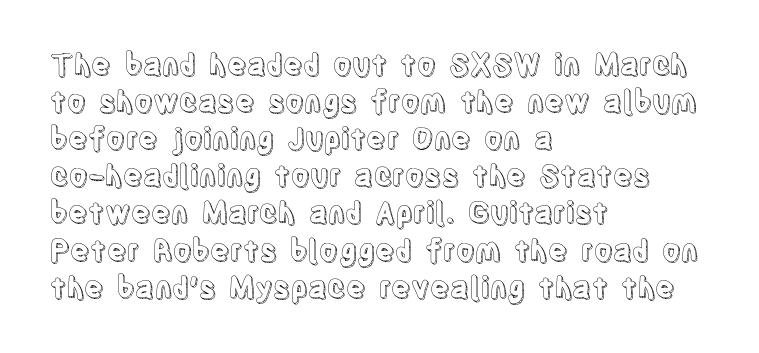
{"italic": "no", "width": "condensed", "x_height": "large", "monospaced": "no", "underline": "no", "align": "left", "line_spacing": "normal", "line_spacing_ratio": 1.28, "letter_spacing": "normal", "letter_spacing_em": 0.0, "glyph_px": 29}
